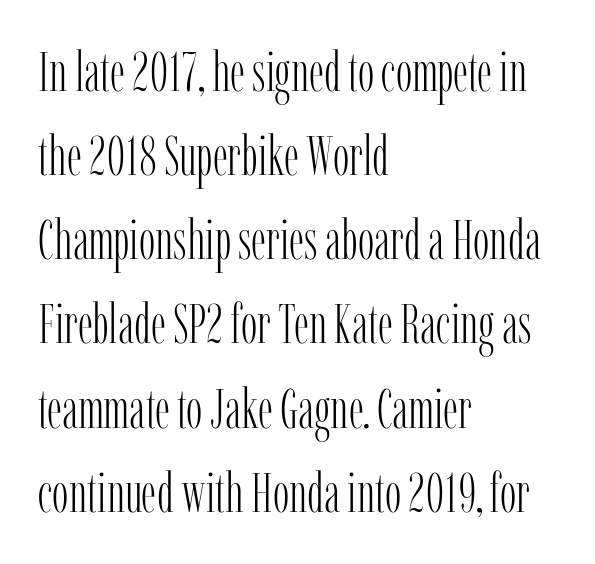
The image shows 55 px light, condensed serif type, upright; set left-aligned, normal line spacing (1.53x), normal letter spacing, not underlined; low stroke contrast and a medium x-height.
